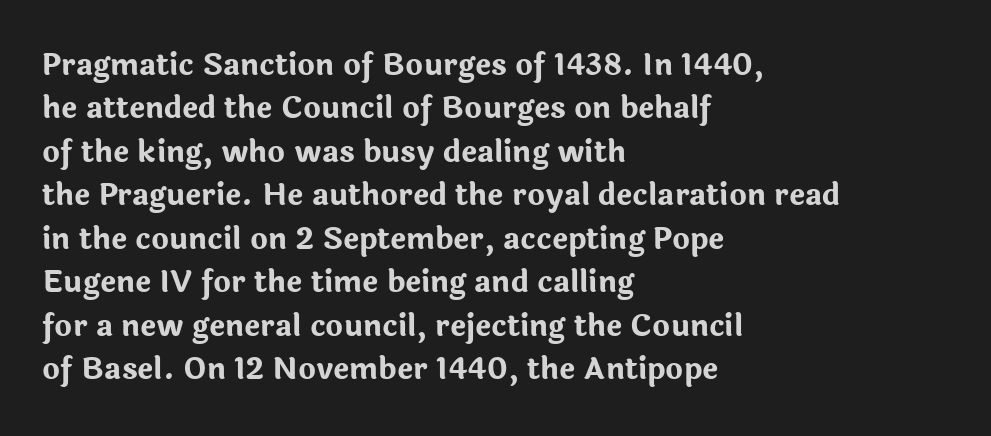
{"serif": "no", "italic": "no", "bold": "yes", "weight": "bold", "width": "normal", "stroke_contrast": "low", "x_height": "medium", "monospaced": "no", "underline": "no", "align": "left", "line_spacing": "normal", "line_spacing_ratio": 1.45, "letter_spacing": "normal", "letter_spacing_em": 0.0, "glyph_px": 30}
